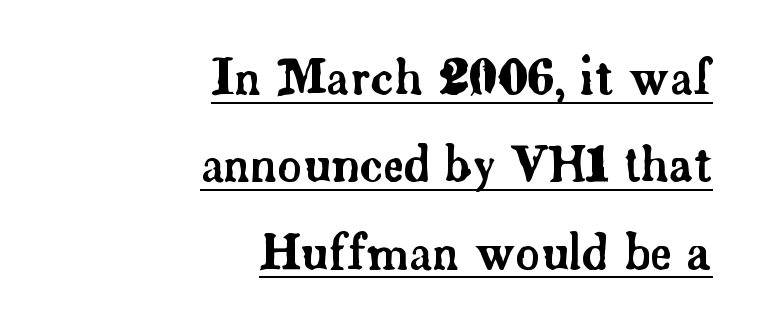
{"serif": "yes", "italic": "no", "width": "normal", "stroke_contrast": "low", "x_height": "small", "monospaced": "no", "underline": "yes", "align": "right", "line_spacing_ratio": 1.82, "letter_spacing": "normal", "letter_spacing_em": 0.0, "glyph_px": 48}
